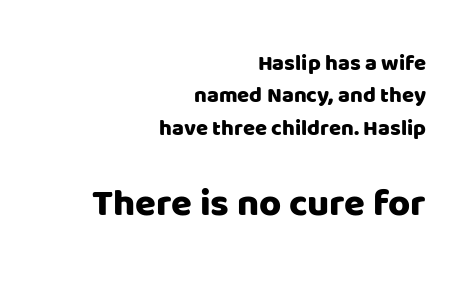
The image shows 38 px sans-serif type, upright; set right-aligned, normal line spacing (1.47x), normal letter spacing, not underlined; the second (bottom) block is 1.73x larger; low stroke contrast and a large x-height.
